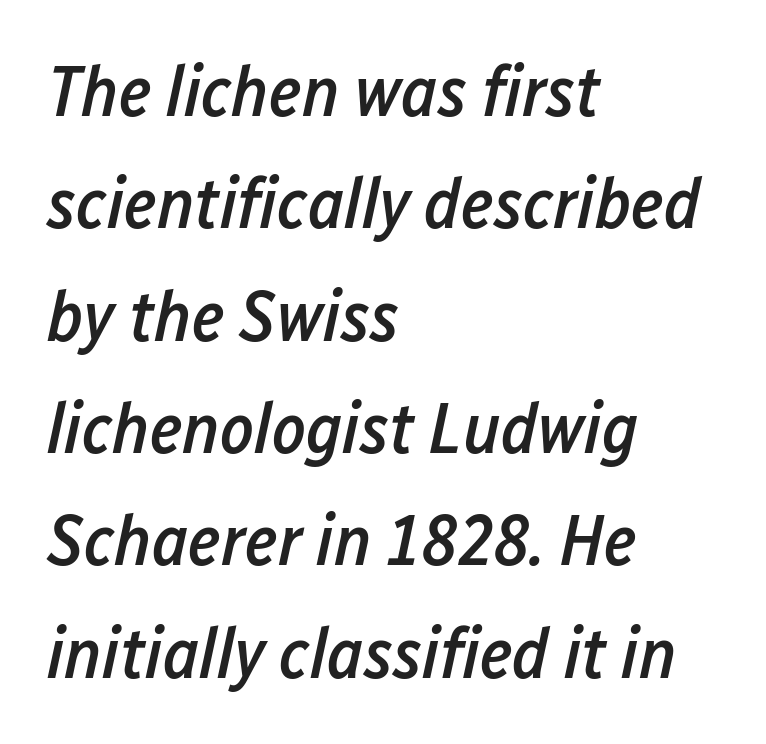
{"italic": "yes", "lean": "right", "slant_degrees": 12, "bold": "semi", "weight": "semibold", "width": "condensed", "stroke_contrast": "low", "x_height": "medium", "monospaced": "no", "underline": "no", "align": "left", "line_spacing": "normal", "line_spacing_ratio": 1.56, "letter_spacing": "normal", "letter_spacing_em": 0.0, "glyph_px": 72}
